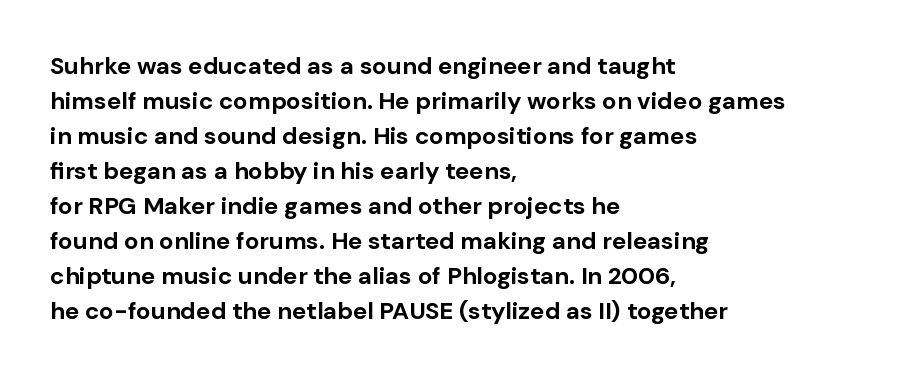
A classic flush-left, rag-right setting is used for this passage. The strokes are fattened all the way to bold. Plain, unruled lines of type. Tracking value appears to be zero — textbook default spacing.
